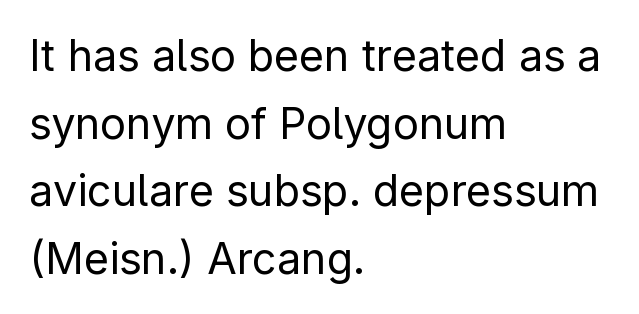
Q: Is the text bold? A: No.
Q: Is the text italic (slanted)? A: No, it is upright.
Q: Is the typeface a serif or a sans-serif typeface? A: Sans-serif.
Q: Is the text underlined? A: No.
Q: How is the paragraph aligned? A: Left-aligned.
Q: Is the spacing between letters normal or unusually wide? A: Normal.
Q: Is the spacing between lines tight, normal or loose? A: Normal.
Q: Width (condensed, normal, or wide)? A: Normal.
Q: Stroke contrast? A: Low.
Q: x-height? A: Medium.
Q: Monospaced? A: No.
